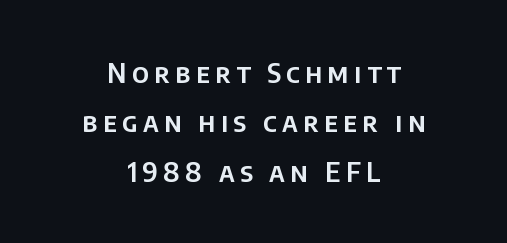
{"italic": "no", "underline": "no", "align": "center", "line_spacing_ratio": 1.83, "letter_spacing": "wide", "letter_spacing_em": 0.2, "glyph_px": 27}
